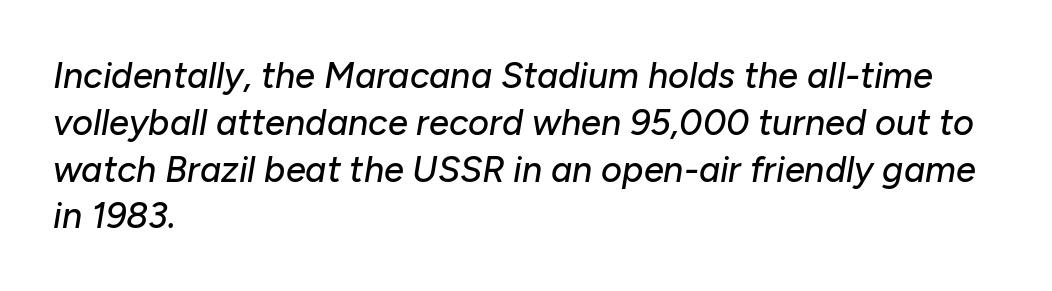
The image shows 36 px text type, italic (leaning right); set left-aligned, normal line spacing (1.3x), normal letter spacing, not underlined; low stroke contrast and a medium x-height.
